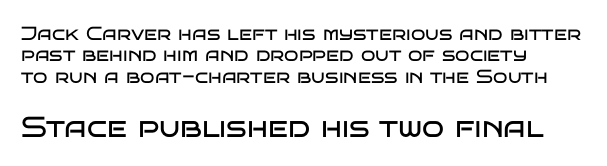
The image shows 29 px regular-weight, wide sans-serif type, upright; set left-aligned, tight line spacing (1.13x), normal letter spacing, not underlined; the second (bottom) block is 1.53x larger; low stroke contrast and a large x-height.
